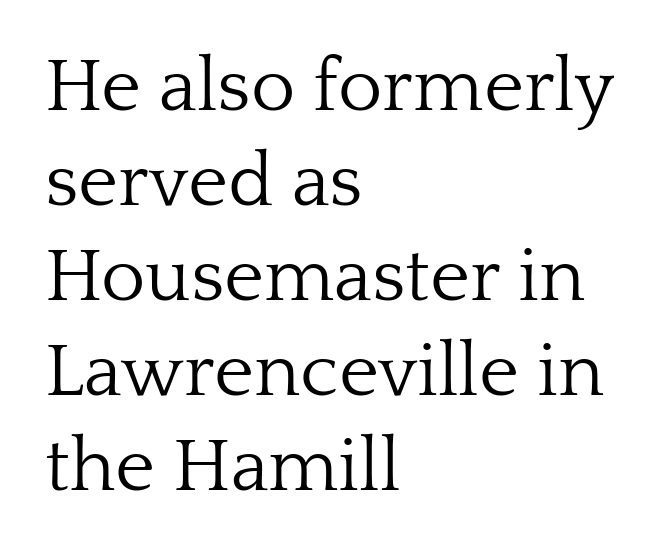
Q: Is the text bold? A: No.
Q: Is the text italic (slanted)? A: No, it is upright.
Q: Is the typeface a serif or a sans-serif typeface? A: Serif.
Q: Is the text underlined? A: No.
Q: How is the paragraph aligned? A: Left-aligned.
Q: Is the spacing between letters normal or unusually wide? A: Normal.
Q: Is the spacing between lines tight, normal or loose? A: Normal.
Q: Width (condensed, normal, or wide)? A: Normal.
Q: Stroke contrast? A: Low.
Q: x-height? A: Medium.
Q: Monospaced? A: No.
